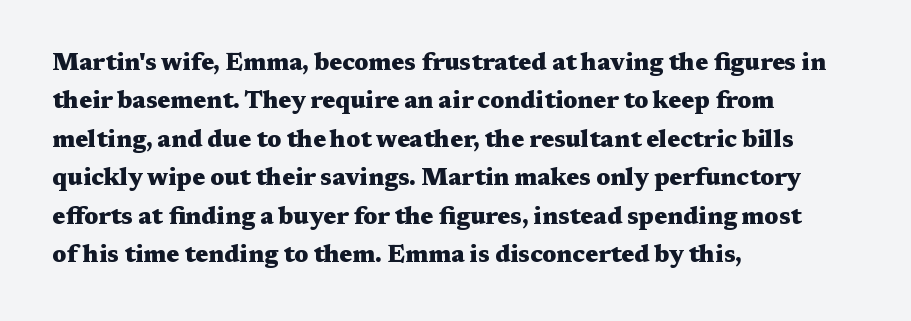
Q: Is the text bold? A: Yes.
Q: Is the text italic (slanted)? A: No, it is upright.
Q: Is the text underlined? A: No.
Q: How is the paragraph aligned? A: Left-aligned.
Q: Is the spacing between letters normal or unusually wide? A: Normal.
Q: Is the spacing between lines tight, normal or loose? A: Normal.
